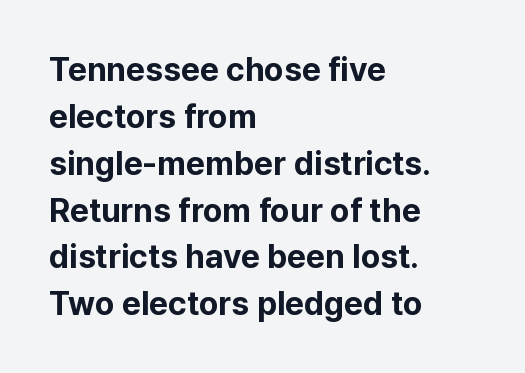
Typographically, this falls in the sans-serif category. Tall strokes in this sample are plumb rather than angled. Unmarked baselines from the first word to the last. Alignment: flush left. The strokes are fattened all the way to bold.
